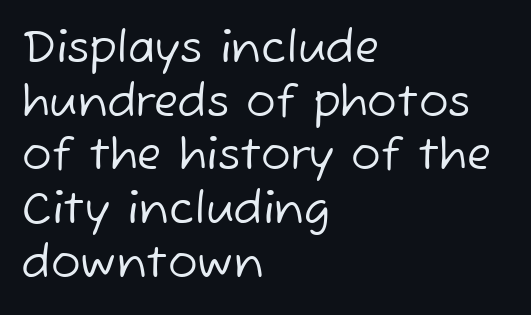
Default kerning and tracking; the words read as compact shapes. A student would call this left alignment; a typographer would say flush left, rag right. Is this a fixed-width face? No — the glyphs have proportional, varying widths. The font sits on the lighter half of the weight spectrum, regular included. Check under the words: just untouched page.
